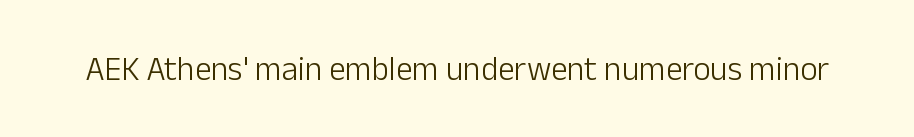
The glyphs in this specimen are sans serif. The cut favours lightness, reaching ordinary text weight at its darkest. Is this a fixed-width face? No — the glyphs have proportional, varying widths. Every stem runs plumb, perpendicular to the baseline. Rule under the text: the space is simply empty.
